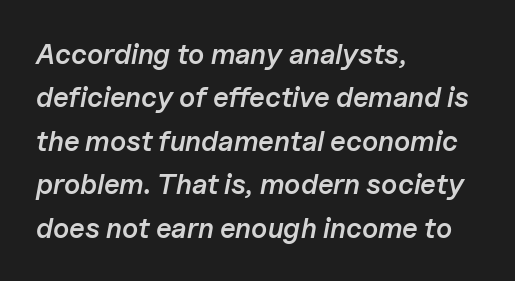
Q: Is the text bold? A: Semi-bold.
Q: Is the text italic (slanted)? A: Yes, it leans right by about 11 degrees.
Q: Is the text underlined? A: No.
Q: How is the paragraph aligned? A: Left-aligned.
Q: Is the spacing between letters normal or unusually wide? A: Normal.
Q: Is the spacing between lines tight, normal or loose? A: Normal.
Q: Width (condensed, normal, or wide)? A: Normal.
Q: Stroke contrast? A: Low.
Q: x-height? A: Medium.
Q: Monospaced? A: No.
